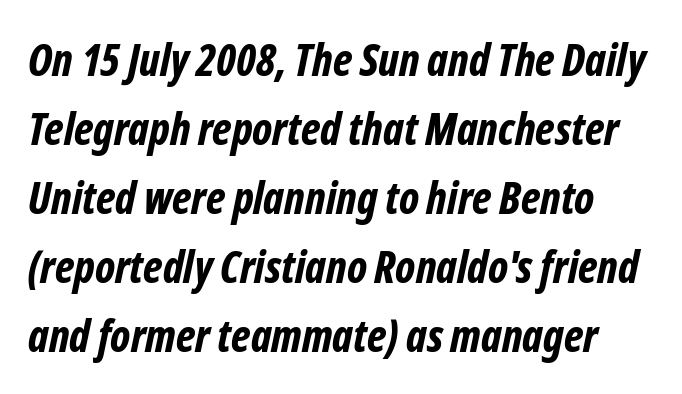
{"italic": "yes", "lean": "right", "slant_degrees": 12, "bold": "yes", "weight": "bold", "width": "condensed", "stroke_contrast": "low", "x_height": "medium", "monospaced": "no", "underline": "no", "line_spacing": "normal", "line_spacing_ratio": 1.57, "letter_spacing": "normal", "letter_spacing_em": 0.0, "glyph_px": 44}
